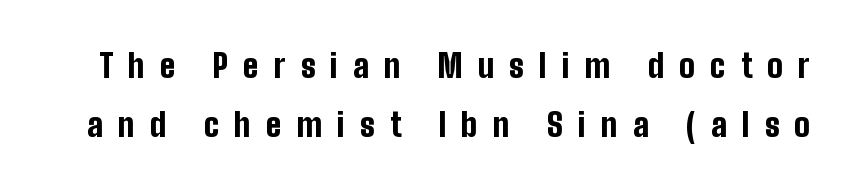
Q: Is the text bold? A: Yes.
Q: Is the text italic (slanted)? A: No, it is upright.
Q: Is the typeface a serif or a sans-serif typeface? A: Sans-serif.
Q: Is the text underlined? A: No.
Q: Is the spacing between letters normal or unusually wide? A: Unusually wide.
Q: Width (condensed, normal, or wide)? A: Condensed.
Q: Stroke contrast? A: Low.
Q: x-height? A: Medium.
Q: Monospaced? A: No.
